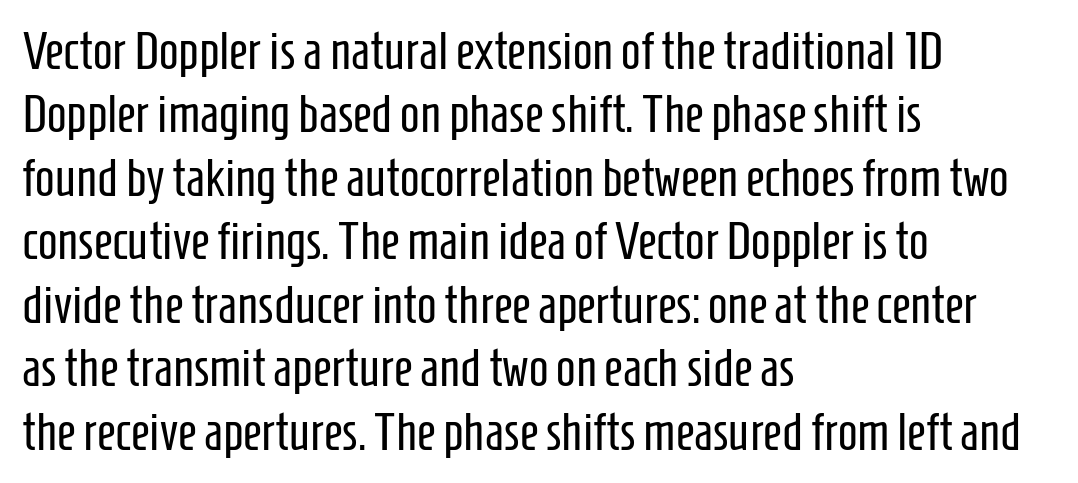
The image shows 52 px regular-weight, condensed sans-serif type, upright; set left-aligned, line spacing 1.22x, normal letter spacing, not underlined; low stroke contrast and a medium x-height.
